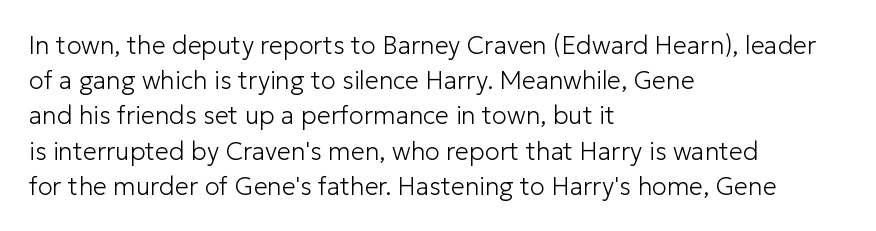
The image shows 25 px text type, upright; set left-aligned, normal line spacing (1.41x), normal letter spacing, not underlined.
